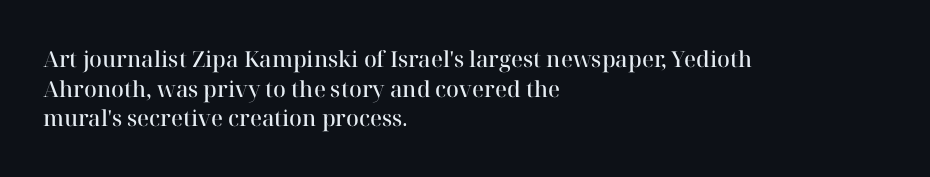
No word sits above an underline. Look at the stroke-to-counter ratio: somewhat heavy, a semibold. When letters stand straight like this, we call the style roman or upright. Observe the ordinary spacing: letters are neighbours, not strangers. The space between consecutive lines is moderate.
